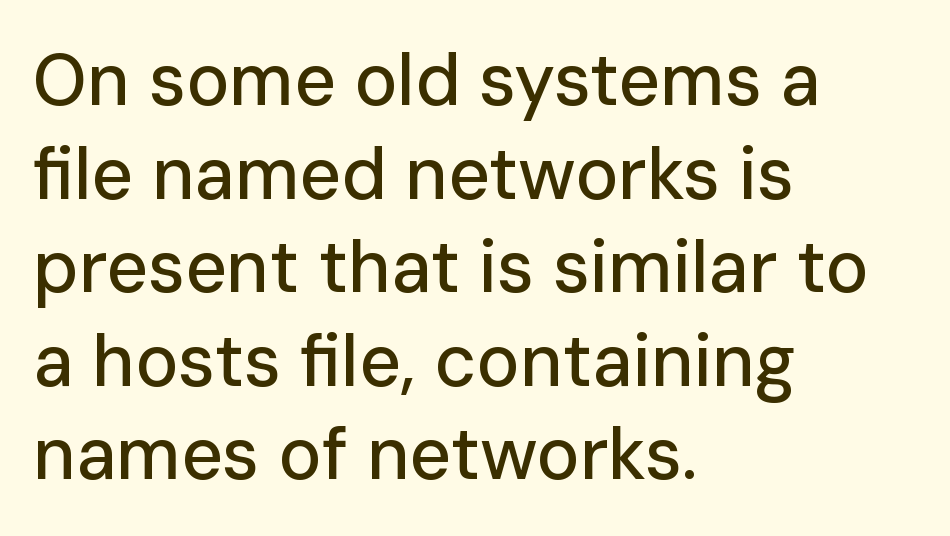
The image shows 72 px sans-serif type, upright; set left-aligned, normal line spacing (1.3x), normal letter spacing, not underlined; low stroke contrast and a medium x-height.
